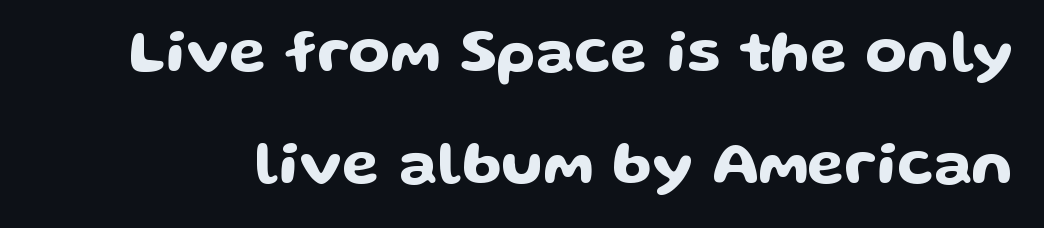
Q: Is the text italic (slanted)? A: No, it is upright.
Q: Is the typeface a serif or a sans-serif typeface? A: Sans-serif.
Q: Is the text underlined? A: No.
Q: Is the spacing between letters normal or unusually wide? A: Normal.
Q: Width (condensed, normal, or wide)? A: Wide.
Q: Stroke contrast? A: Low.
Q: x-height? A: Medium.
Q: Monospaced? A: No.
